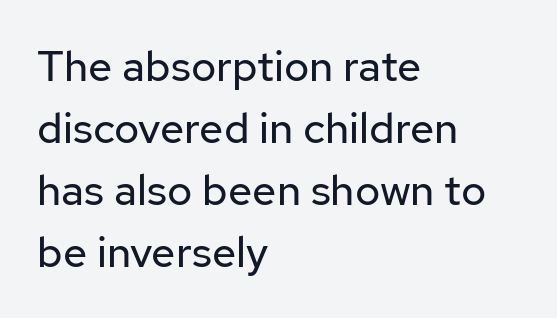
Alignment: flush left. Letters have the restrained weight of plain body copy at most. Whoever set this chose a conventional vertical rhythm. Unlike italic type, these characters show no tilt at all. The passage shown is typed in a proportional face where columns would drift. Descenders are the only things crossing below the line.
